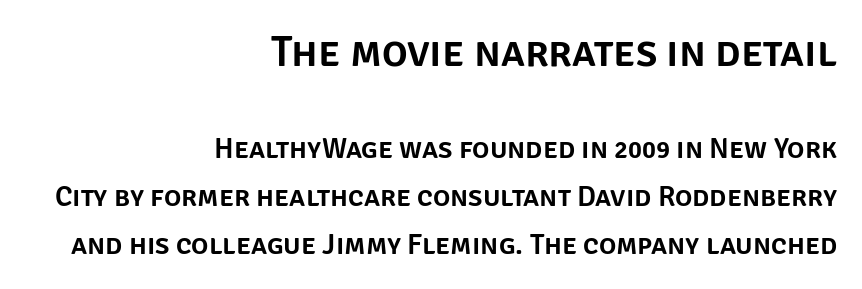
Q: Is the text italic (slanted)? A: No, it is upright.
Q: Is the typeface a serif or a sans-serif typeface? A: Sans-serif.
Q: Is the text underlined? A: No.
Q: How is the paragraph aligned? A: Right-aligned.
Q: Is the spacing between letters normal or unusually wide? A: Normal.
Q: Is the spacing between lines tight, normal or loose? A: Normal.
Q: Which block of text is set in a larger size, the first (top) or the second (bottom)? A: The first (top) one.
Q: Width (condensed, normal, or wide)? A: Normal.
Q: Stroke contrast? A: Low.
Q: x-height? A: Large.
Q: Monospaced? A: No.
